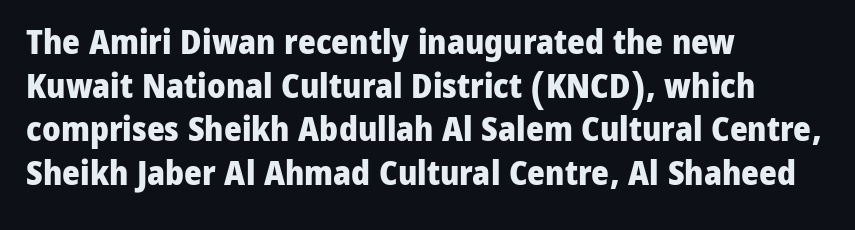
Q: Is the text bold? A: Yes.
Q: Is the text italic (slanted)? A: No, it is upright.
Q: Is the typeface a serif or a sans-serif typeface? A: Sans-serif.
Q: Is the text underlined? A: No.
Q: How is the paragraph aligned? A: Left-aligned.
Q: Is the spacing between letters normal or unusually wide? A: Normal.
Q: Is the spacing between lines tight, normal or loose? A: Normal.
Q: Width (condensed, normal, or wide)? A: Normal.
Q: Stroke contrast? A: Low.
Q: x-height? A: Medium.
Q: Monospaced? A: No.
